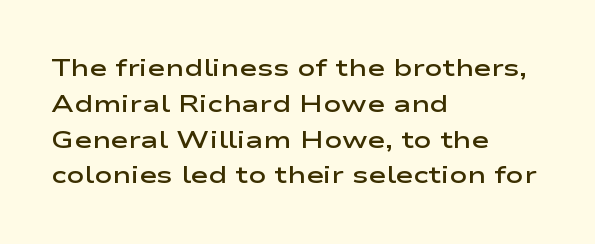
{"italic": "no", "bold": "semi", "underline": "no", "align": "left", "line_spacing": "normal", "line_spacing_ratio": 1.49, "letter_spacing": "normal", "letter_spacing_em": 0.0, "glyph_px": 24}
